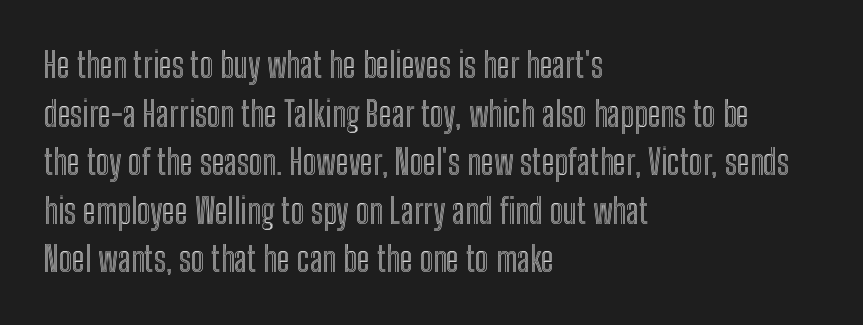
These lines keep a tight, regular rhythm from letter to letter. The letters stand straight up with perfectly vertical stems. Letters rest on an invisible, unmarked baseline. Do the characters align in a grid? No, the font is proportional. Compared with typical paragraphs, the rows here are spaced about the same.
